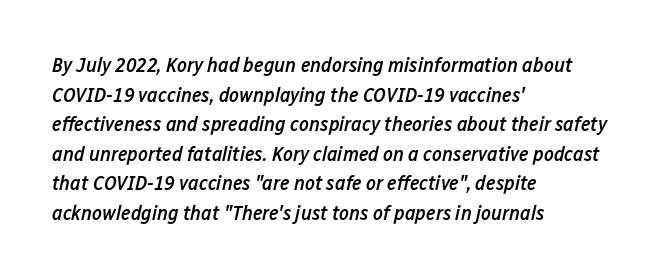
If you measured baseline to baseline, you'd find a middling distance. Compared with an ordinary text face, these strokes are moderately heavier — a semibold. Does extra space separate the letters? No, they use regular spacing. Every row of glyphs begins at an identical x-position on the left. Is the type slanted? Yes — the strokes lean at a clear angle. No word sits above an underline.
